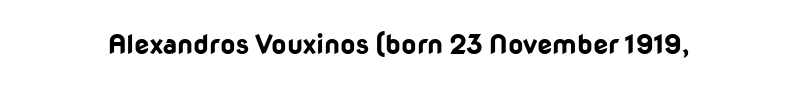
Q: Is the text bold? A: Yes.
Q: Is the text italic (slanted)? A: No, it is upright.
Q: Is the text underlined? A: No.
Q: Is the spacing between letters normal or unusually wide? A: Normal.
